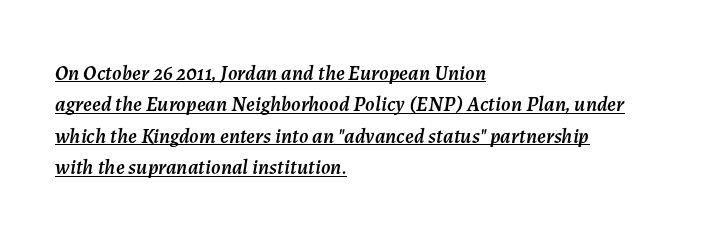
{"italic": "yes", "lean": "right", "slant_degrees": 7, "underline": "yes", "align": "left", "line_spacing": "normal", "line_spacing_ratio": 1.5, "letter_spacing": "normal", "letter_spacing_em": 0.0, "glyph_px": 21}
